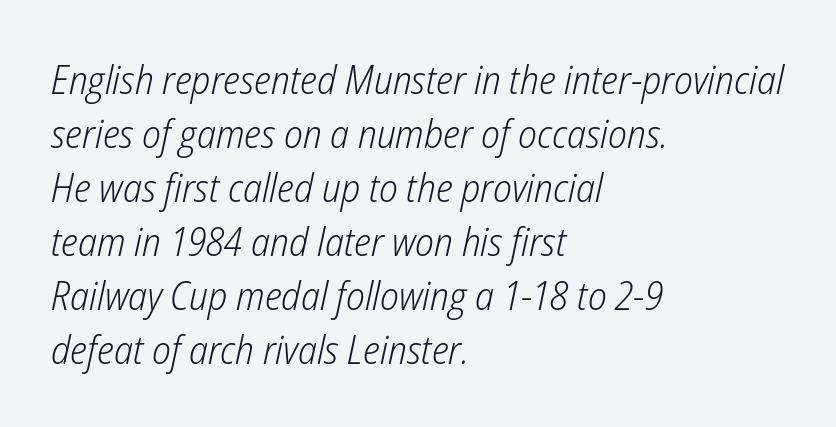
{"italic": "yes", "lean": "right", "slant_degrees": 12, "bold": "no", "weight": "light", "width": "condensed", "stroke_contrast": "low", "x_height": "medium", "monospaced": "no", "underline": "no", "align": "left", "line_spacing": "normal", "line_spacing_ratio": 1.35, "letter_spacing": "normal", "letter_spacing_em": 0.0, "glyph_px": 40}
